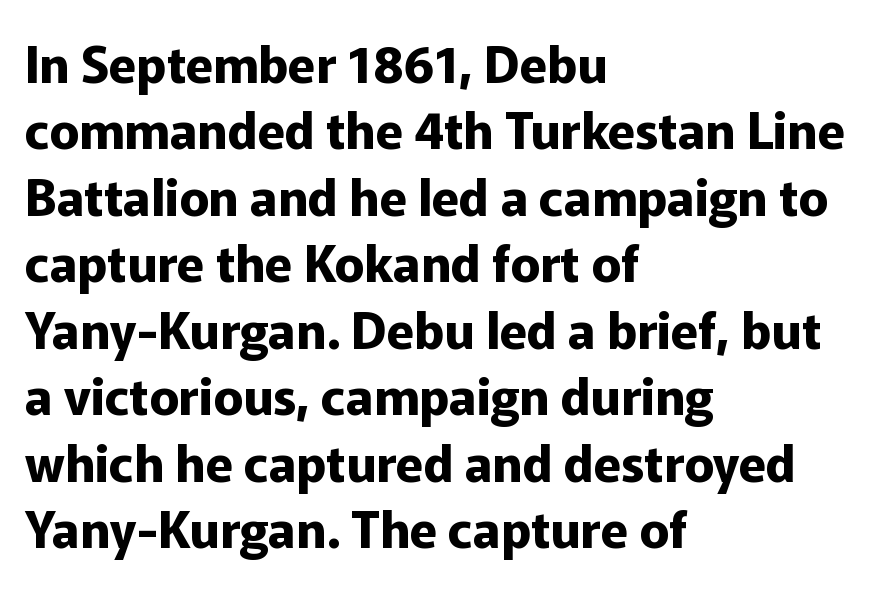
In terms of letterform style, serifs are entirely absent. The area under the type is left untouched. Rendered with straight, roman letterforms. Spacing verdict: proportional, widths tailored to each character. All the whitespace from short lines collects on the right. Nobody touched the tracking dial on this one.
